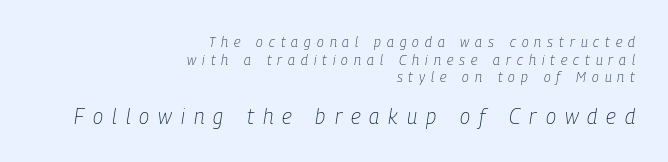
The image shows 21 px text type, italic (leaning right); set right-aligned, normal line spacing (1.26x), unusually wide letter spacing (+0.43 em), not underlined; the second (bottom) block is 1.5x larger.
